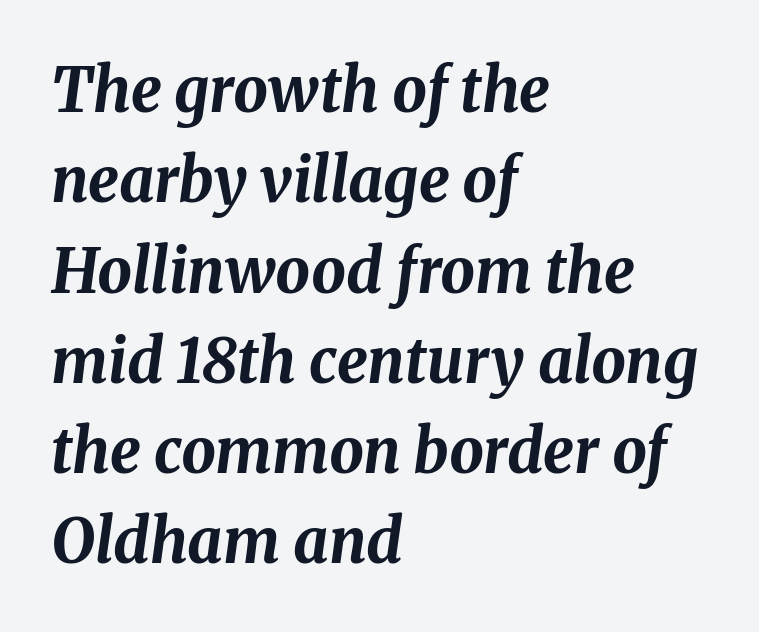
{"italic": "yes", "lean": "right", "slant_degrees": 8, "bold": "yes", "weight": "bold", "width": "normal", "stroke_contrast": "medium", "x_height": "medium", "monospaced": "no", "underline": "no", "align": "left", "line_spacing": "normal", "line_spacing_ratio": 1.48, "letter_spacing": "normal", "letter_spacing_em": 0.0, "glyph_px": 61}
